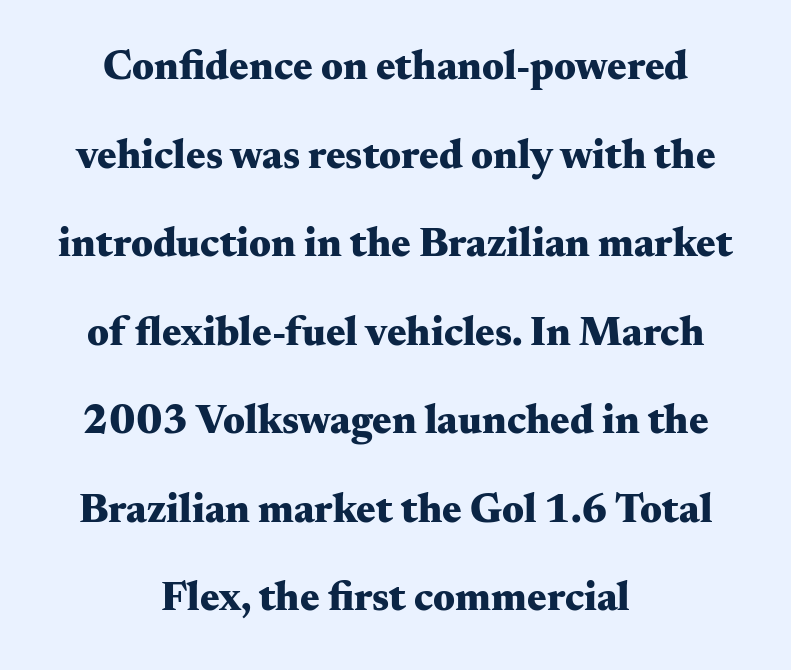
Descenders hang freely into open space. Each letter keeps its own natural width here, so spacing adapts to shape. Look at the stroke-to-counter ratio: heavy, a bold. Notice how the passage keeps no hard edge, just a central spine.
